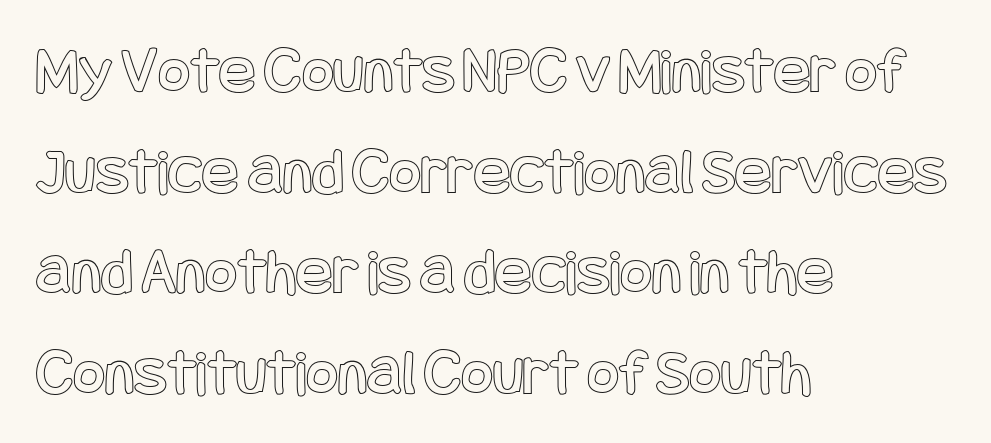
Letters rest on an invisible, unmarked baseline. Successive baselines arrive at the customary interval. It's the straight-up-and-down kind of type. You could call the tracking neutral — neither tight nor loose.
